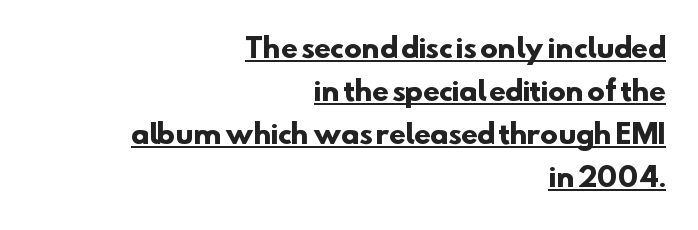
{"bold": "yes", "underline": "yes", "align": "right", "line_spacing": "normal", "line_spacing_ratio": 1.59, "letter_spacing": "normal", "letter_spacing_em": 0.0, "glyph_px": 27}
